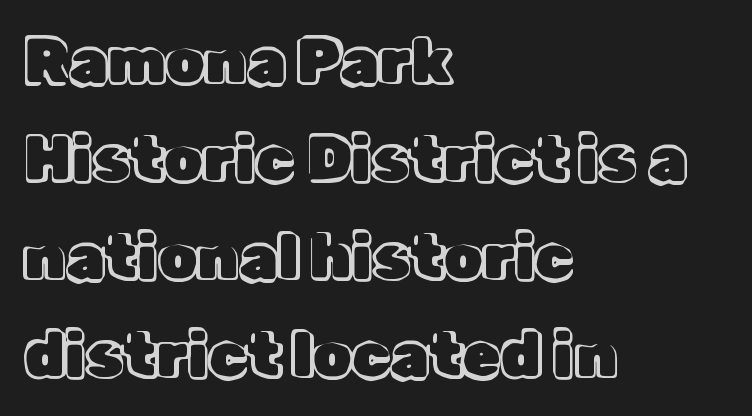
Q: Is the text italic (slanted)? A: No, it is upright.
Q: Is the text underlined? A: No.
Q: How is the paragraph aligned? A: Left-aligned.
Q: Is the spacing between letters normal or unusually wide? A: Normal.
Q: Is the spacing between lines tight, normal or loose? A: Normal.
Q: Width (condensed, normal, or wide)? A: Normal.
Q: x-height? A: Medium.
Q: Monospaced? A: No.
